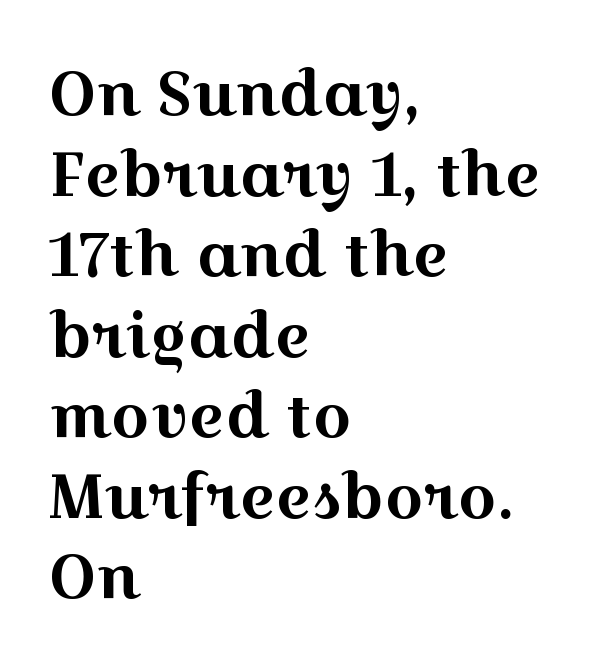
{"serif": "yes", "italic": "no", "width": "wide", "x_height": "medium", "monospaced": "no", "underline": "no", "align": "left", "line_spacing": "normal", "line_spacing_ratio": 1.32, "letter_spacing": "normal", "letter_spacing_em": 0.0, "glyph_px": 61}
